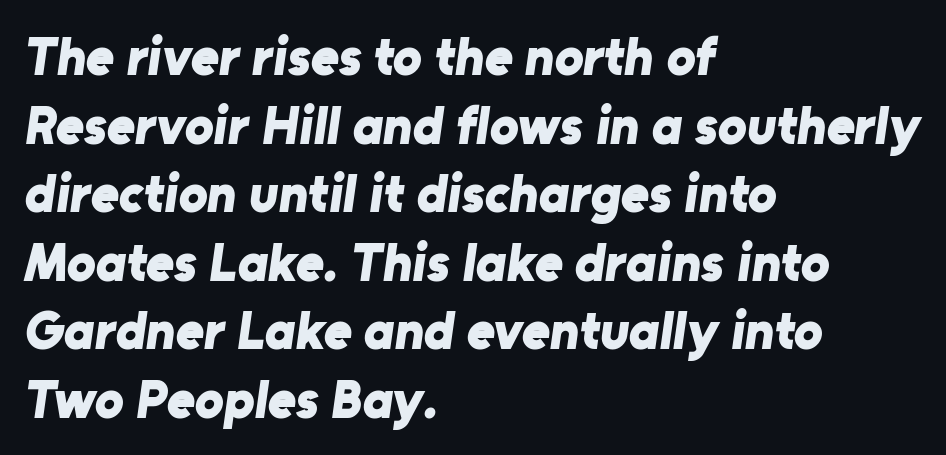
Q: Is the text bold? A: Yes.
Q: Is the typeface a serif or a sans-serif typeface? A: Sans-serif.
Q: Is the text underlined? A: No.
Q: How is the paragraph aligned? A: Left-aligned.
Q: Is the spacing between letters normal or unusually wide? A: Normal.
Q: Is the spacing between lines tight, normal or loose? A: Normal.
Q: Width (condensed, normal, or wide)? A: Normal.
Q: Stroke contrast? A: Low.
Q: x-height? A: Medium.
Q: Monospaced? A: No.
